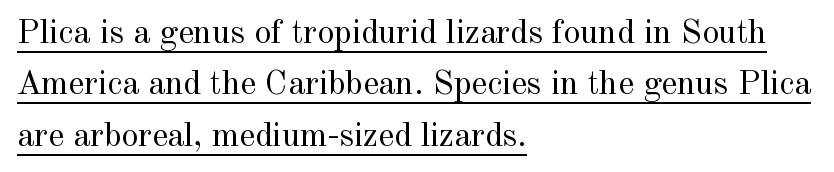
Q: Is the text bold? A: No.
Q: Is the text italic (slanted)? A: No, it is upright.
Q: Is the typeface a serif or a sans-serif typeface? A: Serif.
Q: Is the text underlined? A: Yes.
Q: How is the paragraph aligned? A: Left-aligned.
Q: Is the spacing between letters normal or unusually wide? A: Normal.
Q: Is the spacing between lines tight, normal or loose? A: Normal.
Q: Width (condensed, normal, or wide)? A: Normal.
Q: x-height? A: Small.
Q: Monospaced? A: No.
